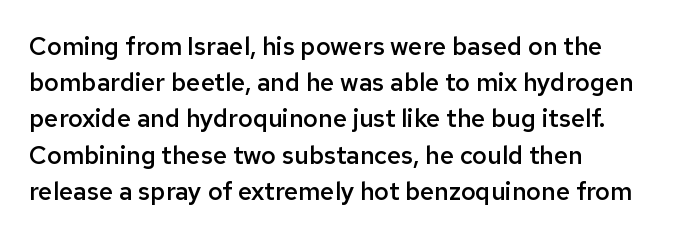
{"italic": "no", "bold": "semi", "underline": "no", "align": "left", "line_spacing": "normal", "line_spacing_ratio": 1.45, "letter_spacing": "normal", "letter_spacing_em": 0.0, "glyph_px": 25}
